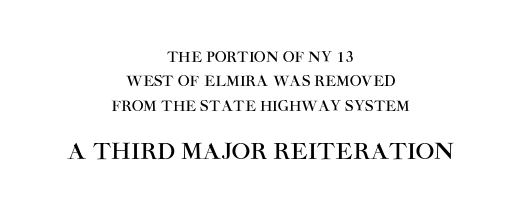
The image shows 22 px text type, upright; set centered, line spacing 1.74x, normal letter spacing, not underlined; the second (bottom) block is 1.57x larger.
